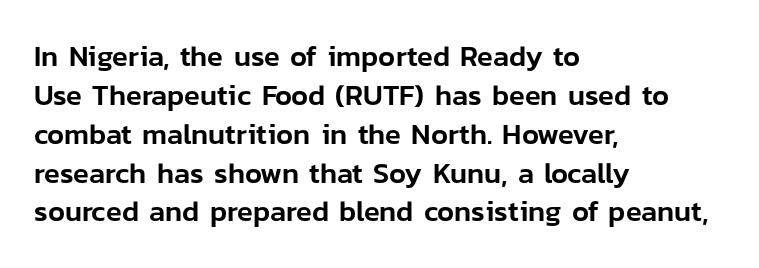
The image shows 29 px sans-serif type, upright; set left-aligned, normal line spacing (1.34x), normal letter spacing, not underlined; low stroke contrast and a medium x-height.
